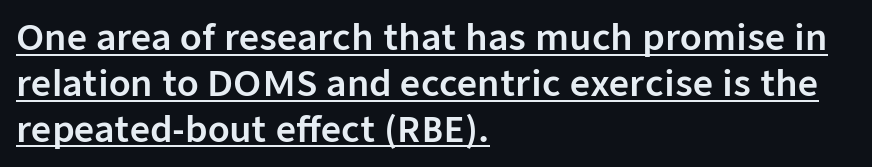
Q: Is the text italic (slanted)? A: No, it is upright.
Q: Is the typeface a serif or a sans-serif typeface? A: Sans-serif.
Q: Is the text underlined? A: Yes.
Q: How is the paragraph aligned? A: Left-aligned.
Q: Is the spacing between letters normal or unusually wide? A: Normal.
Q: Is the spacing between lines tight, normal or loose? A: Normal.
Q: Width (condensed, normal, or wide)? A: Normal.
Q: Stroke contrast? A: Low.
Q: x-height? A: Medium.
Q: Monospaced? A: No.
